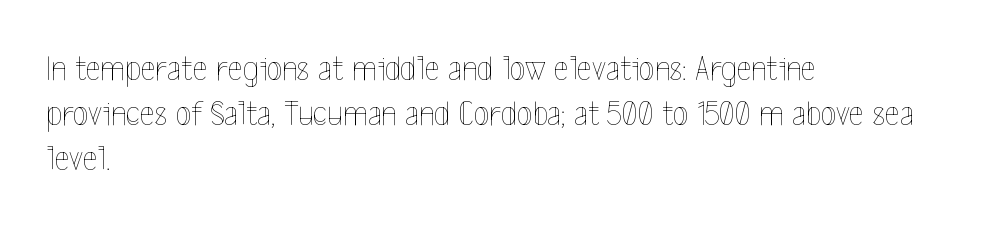
Q: Is the text bold? A: No.
Q: Is the text italic (slanted)? A: No, it is upright.
Q: Is the text underlined? A: No.
Q: How is the paragraph aligned? A: Left-aligned.
Q: Is the spacing between letters normal or unusually wide? A: Normal.
Q: Is the spacing between lines tight, normal or loose? A: Normal.
Q: Width (condensed, normal, or wide)? A: Condensed.
Q: x-height? A: Medium.
Q: Monospaced? A: No.
